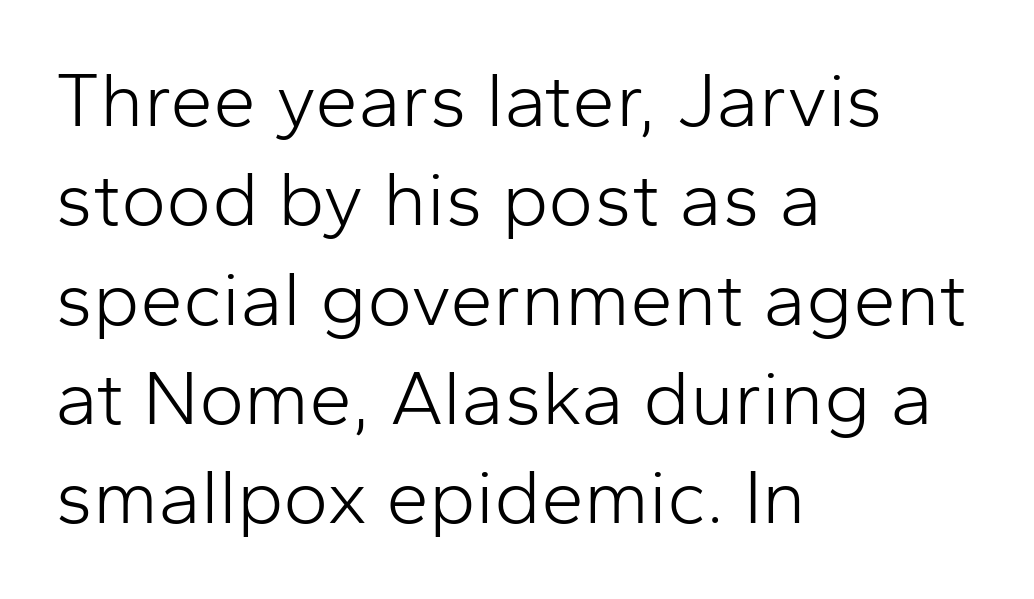
Q: Is the text bold? A: No.
Q: Is the text italic (slanted)? A: No, it is upright.
Q: Is the typeface a serif or a sans-serif typeface? A: Sans-serif.
Q: Is the text underlined? A: No.
Q: How is the paragraph aligned? A: Left-aligned.
Q: Is the spacing between letters normal or unusually wide? A: Normal.
Q: Is the spacing between lines tight, normal or loose? A: Normal.
Q: Width (condensed, normal, or wide)? A: Normal.
Q: Stroke contrast? A: Low.
Q: x-height? A: Medium.
Q: Monospaced? A: No.
